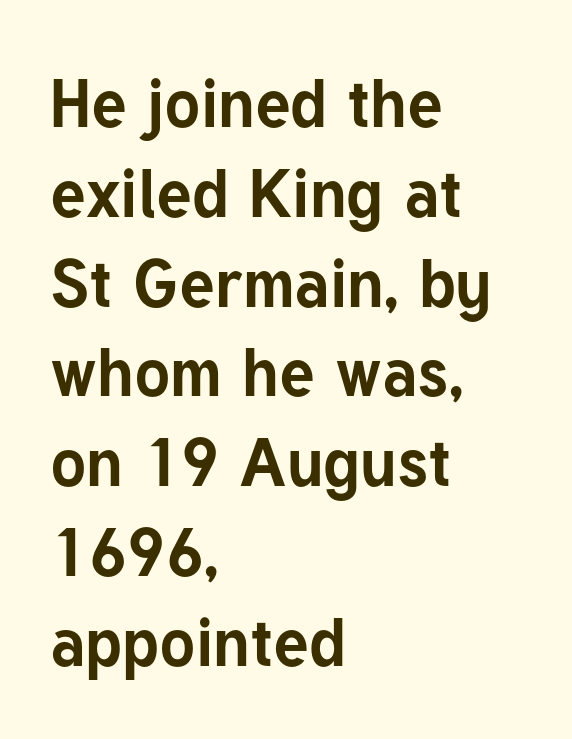
Grotesque or geometric, the face here clearly has no serifs. Nothing unusual about the tracking: characters are spaced as the font intends. A bare baseline throughout the passage. If you drew a ruler down the left edge, every line would touch it. When letters stand straight like this, we call the style roman or upright.
